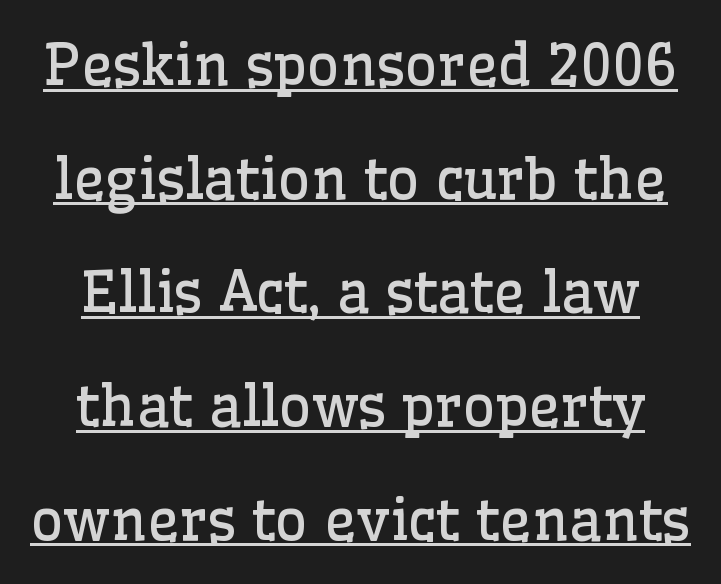
The face used here is rendered with its standard letterfit. The letters carry serifs — small finishing strokes at the ends of their stems. Underlining? Definitely there. Ascenders rise straight up at ninety degrees.
